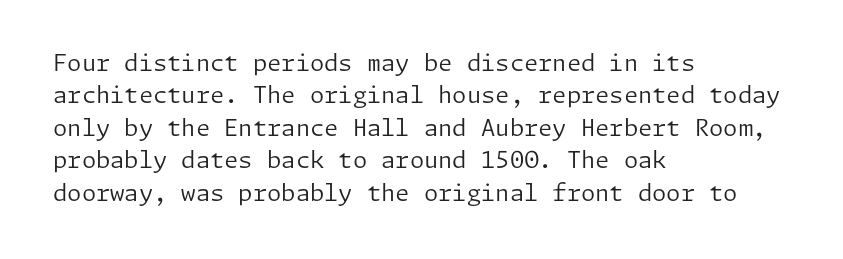
Q: Is the text bold? A: No.
Q: Is the text italic (slanted)? A: No, it is upright.
Q: Is the text underlined? A: No.
Q: How is the paragraph aligned? A: Left-aligned.
Q: Is the spacing between letters normal or unusually wide? A: Normal.
Q: Is the spacing between lines tight, normal or loose? A: Normal.
